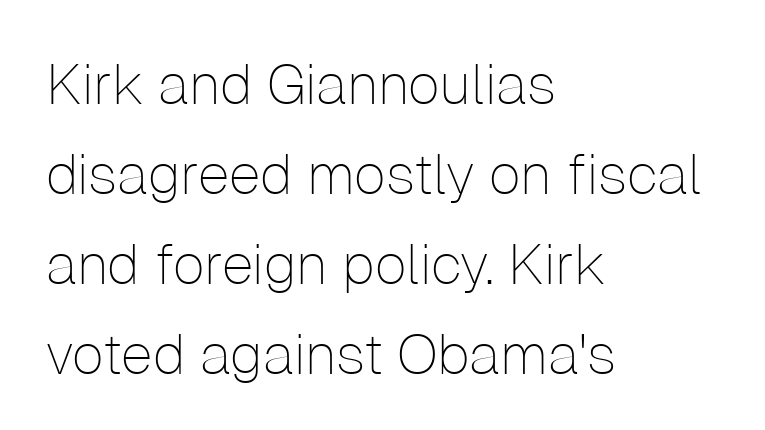
Q: Is the text bold? A: No.
Q: Is the text italic (slanted)? A: No, it is upright.
Q: Is the typeface a serif or a sans-serif typeface? A: Sans-serif.
Q: Is the text underlined? A: No.
Q: How is the paragraph aligned? A: Left-aligned.
Q: Is the spacing between letters normal or unusually wide? A: Normal.
Q: Is the spacing between lines tight, normal or loose? A: Normal.
Q: Width (condensed, normal, or wide)? A: Normal.
Q: Stroke contrast? A: Low.
Q: x-height? A: Medium.
Q: Monospaced? A: No.
